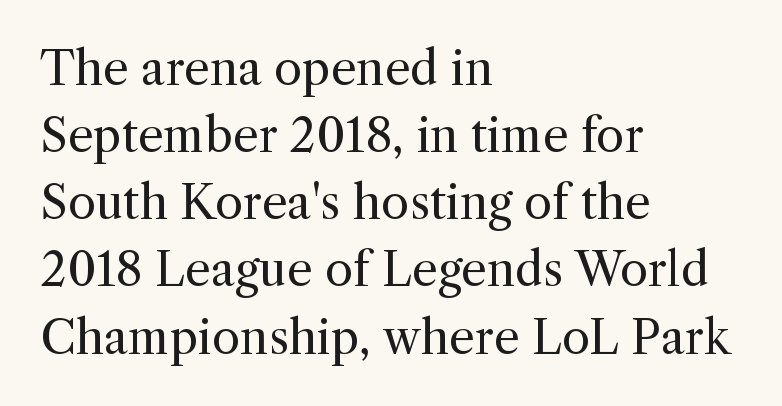
Q: Is the text bold? A: No.
Q: Is the text italic (slanted)? A: No, it is upright.
Q: Is the typeface a serif or a sans-serif typeface? A: Serif.
Q: Is the text underlined? A: No.
Q: How is the paragraph aligned? A: Left-aligned.
Q: Is the spacing between letters normal or unusually wide? A: Normal.
Q: Is the spacing between lines tight, normal or loose? A: Normal.
Q: Width (condensed, normal, or wide)? A: Normal.
Q: x-height? A: Medium.
Q: Monospaced? A: No.
